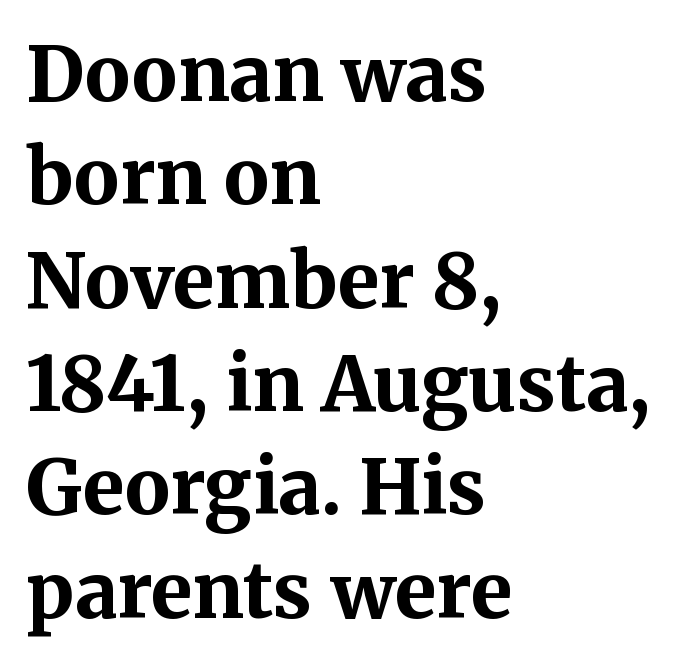
The image shows 76 px bold serif type, upright; set left-aligned, normal line spacing (1.36x), normal letter spacing, not underlined; medium stroke contrast and a medium x-height.
